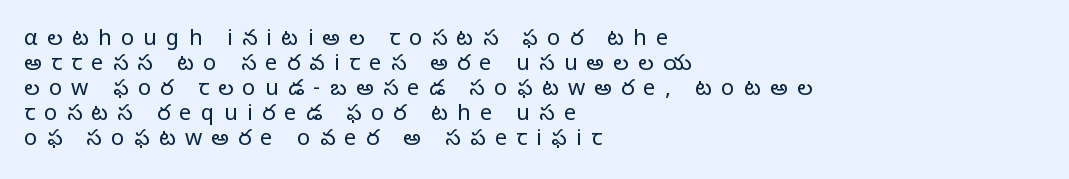
Whoever set this chose condensed vertical rhythm over breathing room. When letters stand straight like this, we call the style roman or upright. Heft: none added — not bold. The typesetter chose a ragged-right arrangement here.
